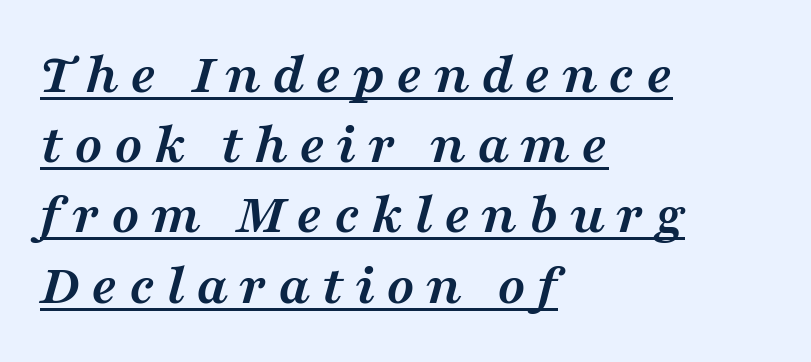
The image shows 58 px semibold, wide serif type, italic (leaning right); set left-aligned, line spacing 1.21x, underlined; medium stroke contrast and a medium x-height.
